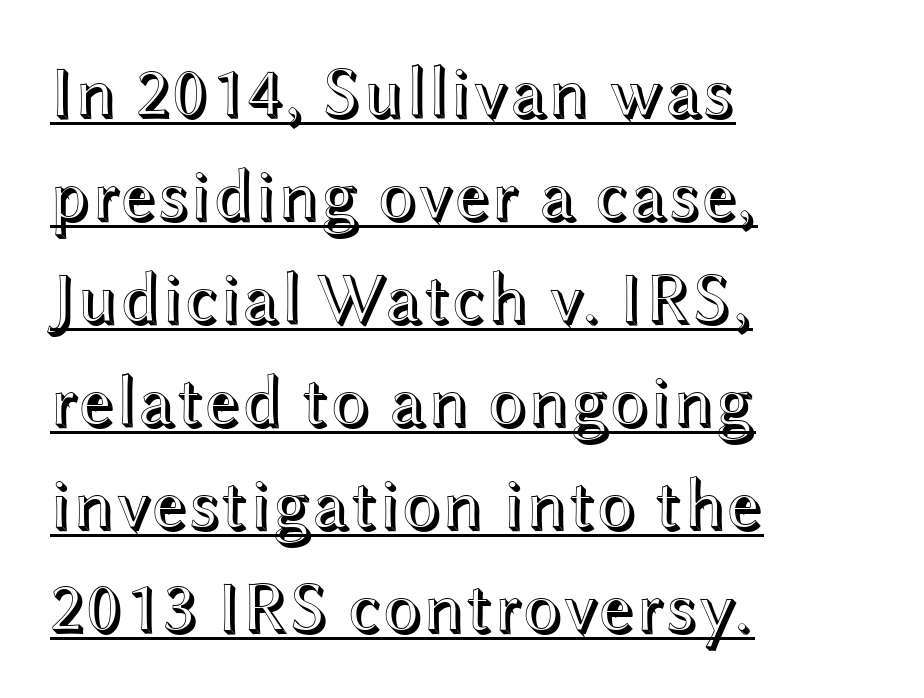
Do the characters align in a grid? No, the font is proportional. Reading down the block, your eye returns to a fixed left position each line. How would I describe the line gaps? Plain and ordinary. Unlike italic type, these characters show no tilt at all.
